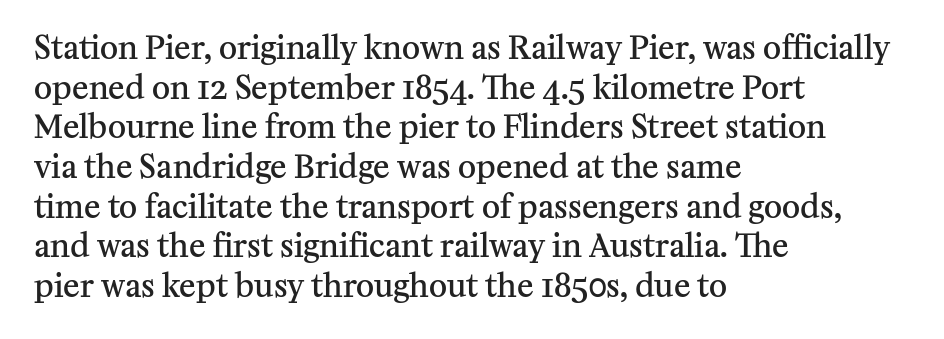
Serifs: yes, visible at the terminals of the letterforms. Short note: letters normally spaced. Do the letters lean? They stand straight. Think of a printed novel: that variable character pitch is what you see here. The zone under the glyphs is completely vacant.
